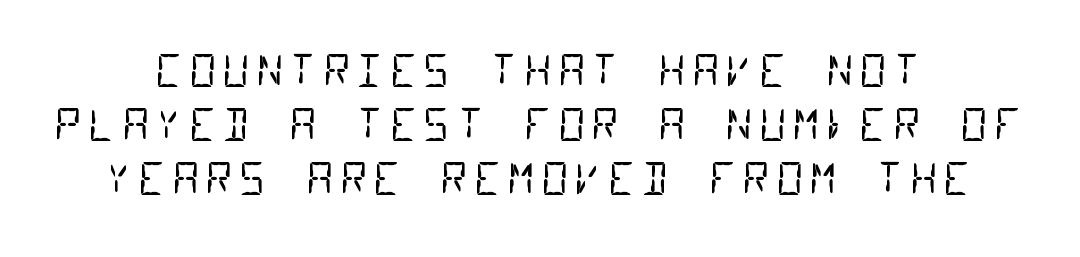
If you measured baseline to baseline, you'd find a middling distance. Typographically, this falls in the sans-serif category. These lines are rendered in a fixed-pitch font. The paragraph has two soft edges and a firm central axis. No heavy texture on the line: the type isn't bold.
